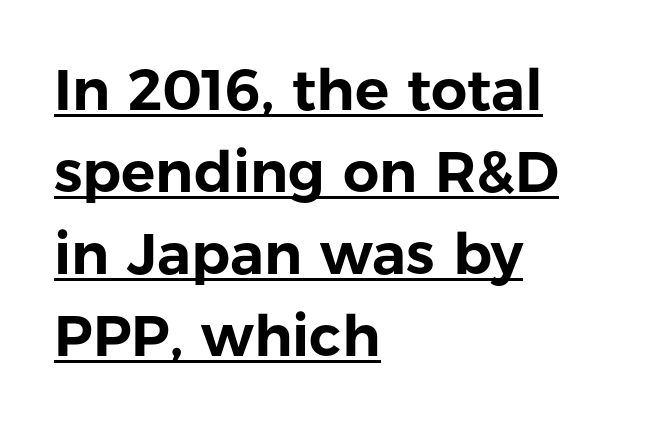
Letterform terminals end flat and unadorned throughout the passage. The paragraph shown leans on its left margin. A typesetter would mark this as roman, not italic. The passage shown has conventional tracking throughout. The letters advance in unequal steps, a hallmark of proportional type. Descenders here cross a horizontal rule under the line.
